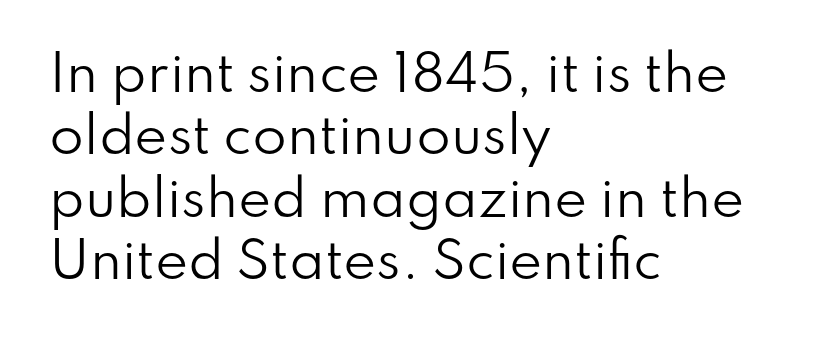
Q: Is the text bold? A: No.
Q: Is the text italic (slanted)? A: No, it is upright.
Q: Is the typeface a serif or a sans-serif typeface? A: Sans-serif.
Q: Is the text underlined? A: No.
Q: How is the paragraph aligned? A: Left-aligned.
Q: Is the spacing between letters normal or unusually wide? A: Normal.
Q: Is the spacing between lines tight, normal or loose? A: Normal.
Q: Width (condensed, normal, or wide)? A: Normal.
Q: Stroke contrast? A: Low.
Q: x-height? A: Small.
Q: Monospaced? A: No.
